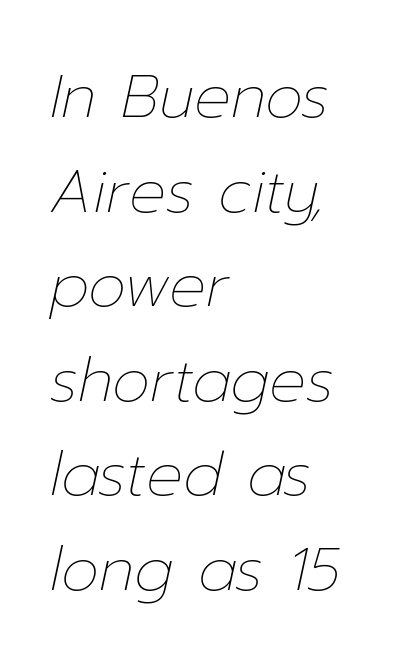
The image shows 61 px thin type, italic (leaning right); set left-aligned, normal line spacing (1.55x), normal letter spacing, not underlined; low stroke contrast and a medium x-height.
